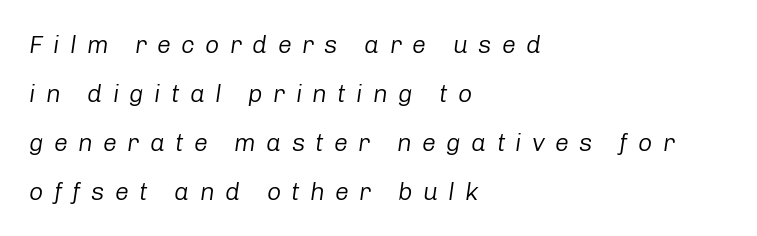
{"italic": "yes", "lean": "right", "slant_degrees": 8, "bold": "no", "underline": "no", "align": "left", "line_spacing": "loose", "line_spacing_ratio": 1.96, "letter_spacing": "wide", "letter_spacing_em": 0.41, "glyph_px": 25}
